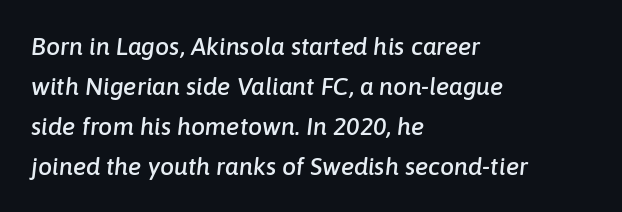
{"italic": "yes", "lean": "right", "slant_degrees": 6, "underline": "no", "align": "left", "line_spacing": "normal", "line_spacing_ratio": 1.6, "letter_spacing": "normal", "letter_spacing_em": 0.0, "glyph_px": 25}
